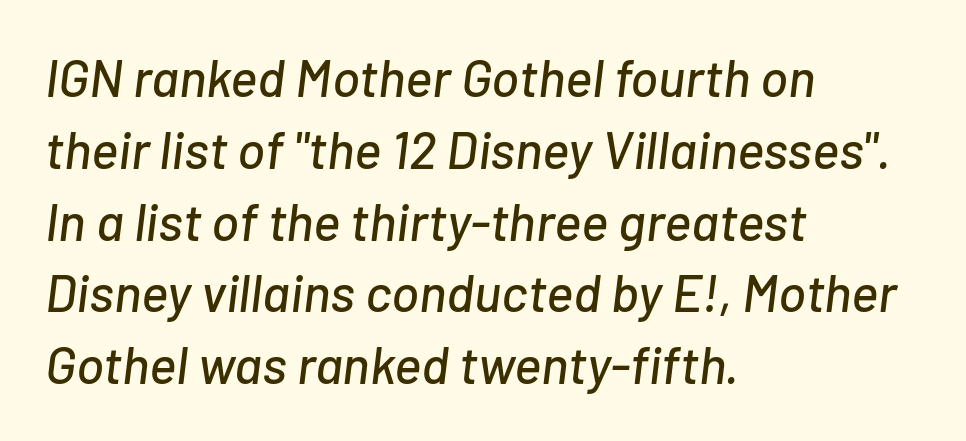
The image shows 52 px text type, italic (leaning right); set left-aligned, normal line spacing (1.38x), normal letter spacing, not underlined; low stroke contrast and a medium x-height.
